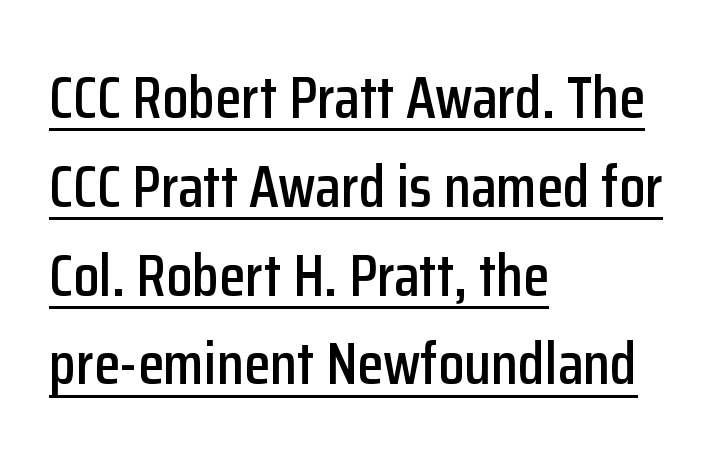
{"serif": "no", "italic": "no", "width": "condensed", "stroke_contrast": "low", "x_height": "medium", "monospaced": "no", "underline": "yes", "align": "left", "line_spacing": "normal", "line_spacing_ratio": 1.48, "letter_spacing": "normal", "letter_spacing_em": 0.0, "glyph_px": 60}
